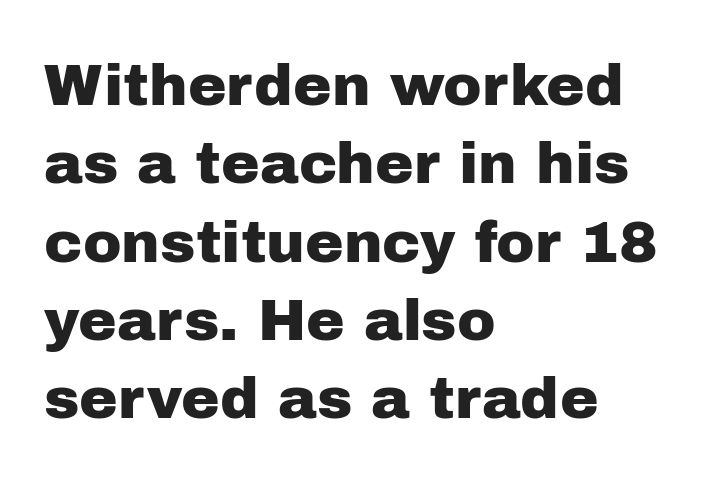
Q: Is the text italic (slanted)? A: No, it is upright.
Q: Is the typeface a serif or a sans-serif typeface? A: Sans-serif.
Q: Is the text underlined? A: No.
Q: How is the paragraph aligned? A: Left-aligned.
Q: Is the spacing between letters normal or unusually wide? A: Normal.
Q: Is the spacing between lines tight, normal or loose? A: Normal.
Q: Width (condensed, normal, or wide)? A: Normal.
Q: Stroke contrast? A: Low.
Q: x-height? A: Medium.
Q: Monospaced? A: No.
